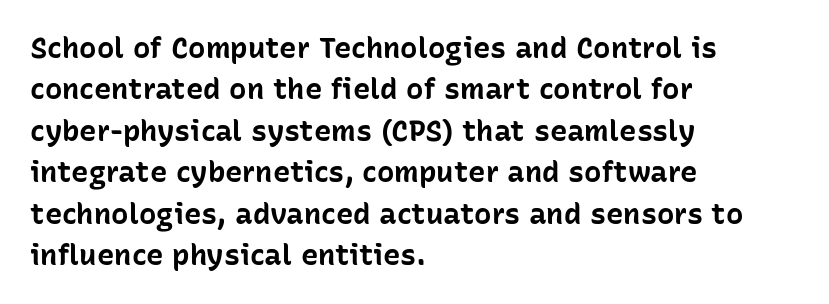
Q: Is the text bold? A: Yes.
Q: Is the text italic (slanted)? A: No, it is upright.
Q: Is the typeface a serif or a sans-serif typeface? A: Sans-serif.
Q: Is the text underlined? A: No.
Q: How is the paragraph aligned? A: Left-aligned.
Q: Is the spacing between letters normal or unusually wide? A: Normal.
Q: Is the spacing between lines tight, normal or loose? A: Normal.
Q: Width (condensed, normal, or wide)? A: Normal.
Q: Stroke contrast? A: Low.
Q: x-height? A: Medium.
Q: Monospaced? A: No.
